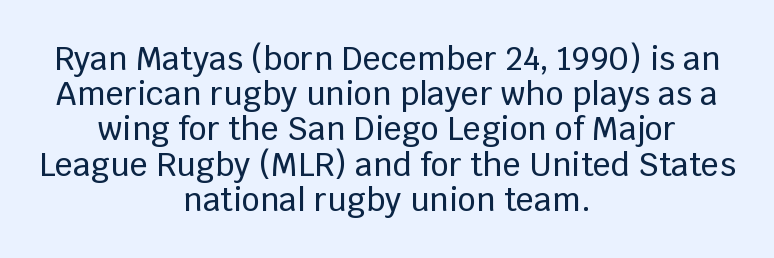
Q: Is the text italic (slanted)? A: No, it is upright.
Q: Is the typeface a serif or a sans-serif typeface? A: Sans-serif.
Q: Is the text underlined? A: No.
Q: How is the paragraph aligned? A: Centered.
Q: Is the spacing between letters normal or unusually wide? A: Normal.
Q: Is the spacing between lines tight, normal or loose? A: Tight.
Q: Width (condensed, normal, or wide)? A: Normal.
Q: Stroke contrast? A: Low.
Q: x-height? A: Large.
Q: Monospaced? A: No.
